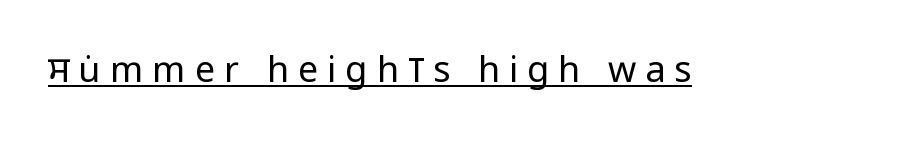
Letter spacing: wide. Summary of weight: not heavy and not bold. A roman cut, with each character standing at attention. Do the characters align in a grid? No, the font is proportional. Letterform terminals end flat and unadorned throughout the passage. The typesetter has applied underlining to the passage shown.
